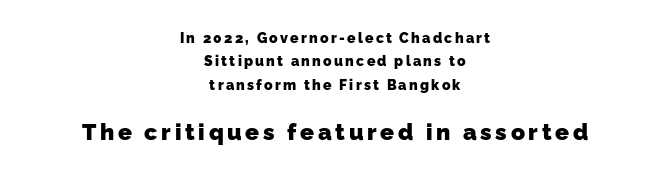
{"bold": "yes", "underline": "no", "align": "center", "line_spacing": "normal", "line_spacing_ratio": 1.67, "larger_block": "second", "size_ratio": 1.64, "glyph_px": 23}
